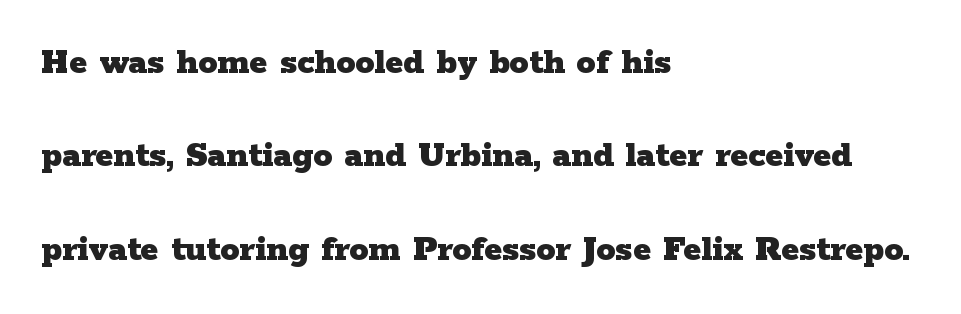
If you drew a ruler down the left edge, every line would touch it. This rendering leaves character spacing at its baseline value. Do the characters align in a grid? No, the font is proportional. The characters display serif detailing at their extremities. How would I describe the line gaps? Wide and relaxed. If you drew a line through each stem, it would be perfectly vertical.
